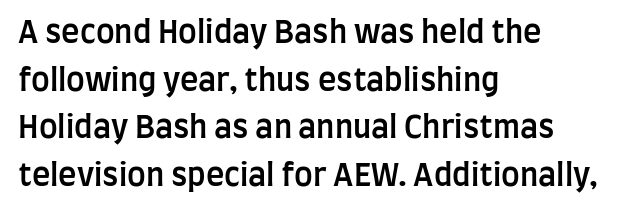
{"serif": "no", "italic": "no", "bold": "semi", "weight": "semibold", "width": "condensed", "stroke_contrast": "low", "x_height": "large", "monospaced": "no", "underline": "no", "align": "left", "line_spacing": "normal", "line_spacing_ratio": 1.54, "letter_spacing": "normal", "letter_spacing_em": 0.0, "glyph_px": 31}
